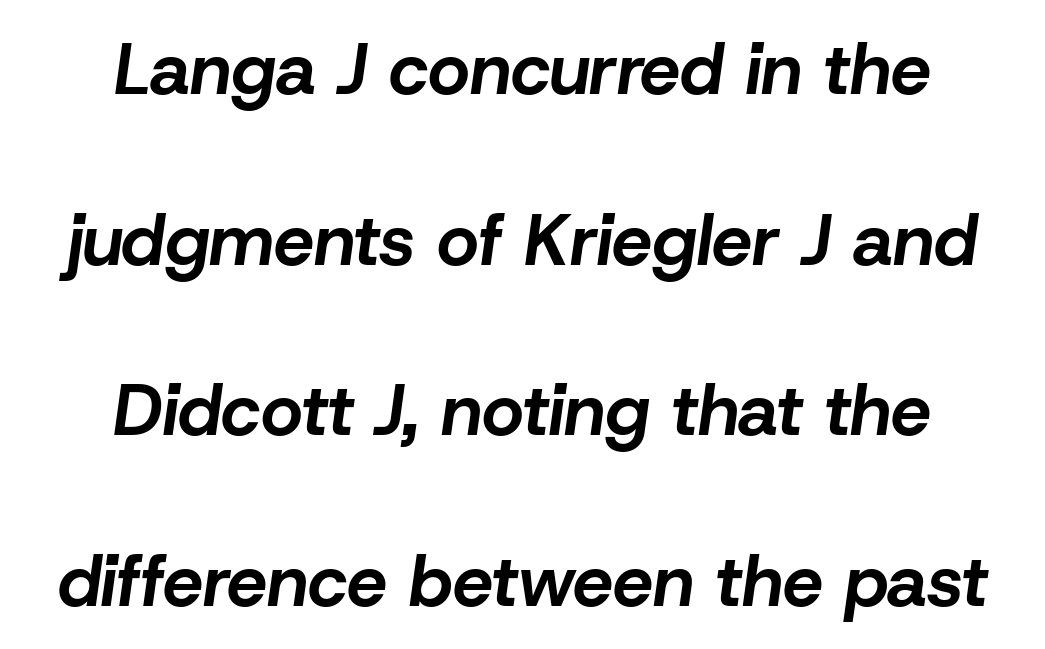
{"italic": "yes", "lean": "right", "slant_degrees": 8, "bold": "yes", "weight": "bold", "width": "normal", "stroke_contrast": "low", "x_height": "medium", "monospaced": "no", "underline": "no", "align": "center", "line_spacing": "loose", "line_spacing_ratio": 2.37, "letter_spacing": "normal", "letter_spacing_em": 0.0, "glyph_px": 72}
